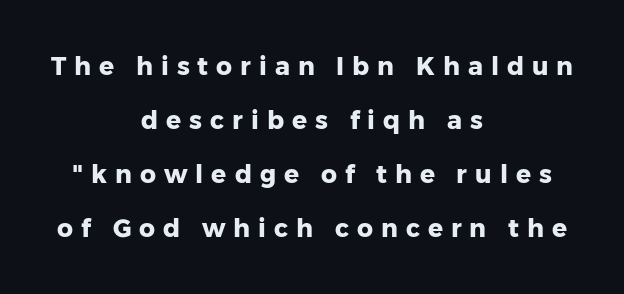
The image shows 25 px bold type, upright; set centered, loose line spacing (2.16x), unusually wide letter spacing (+0.32 em), not underlined.
